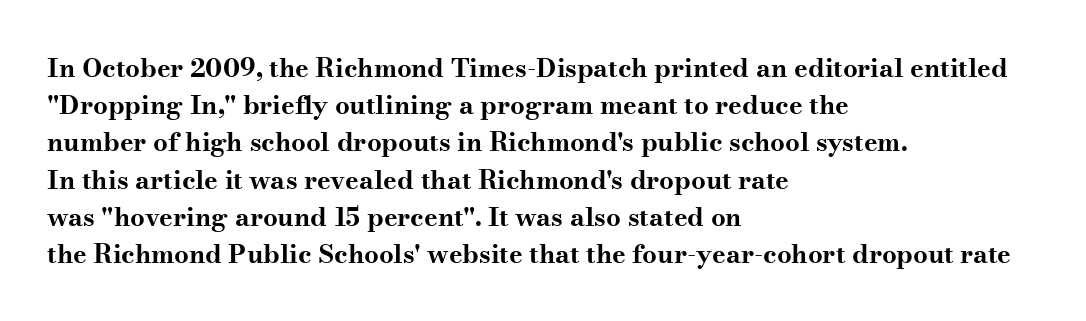
Q: Is the text bold? A: Yes.
Q: Is the text italic (slanted)? A: No, it is upright.
Q: Is the text underlined? A: No.
Q: How is the paragraph aligned? A: Left-aligned.
Q: Is the spacing between letters normal or unusually wide? A: Normal.
Q: Is the spacing between lines tight, normal or loose? A: Normal.
